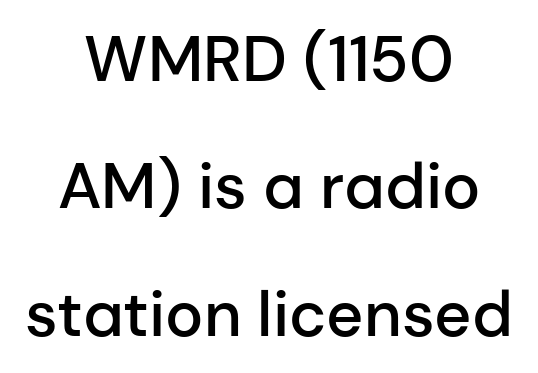
The image shows 64 px semibold sans-serif type, upright; set centered, loose line spacing (1.99x), normal letter spacing, not underlined; low stroke contrast and a medium x-height.
